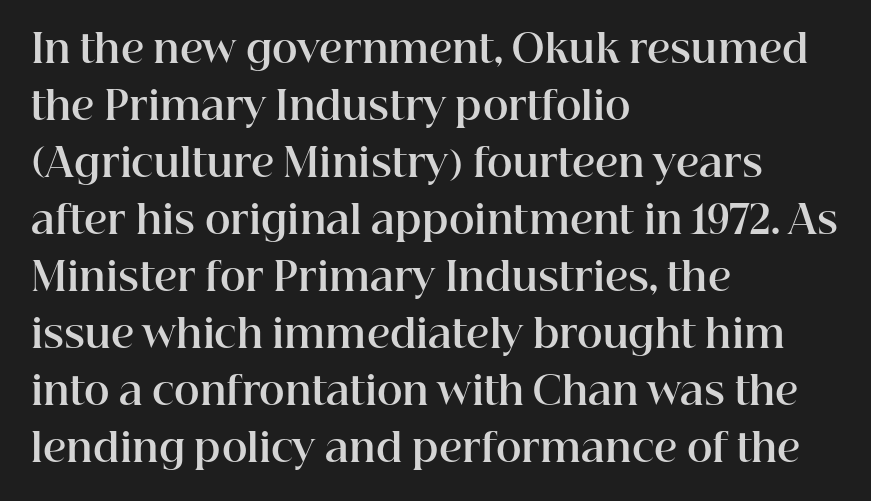
Q: Is the text bold? A: Yes.
Q: Is the text italic (slanted)? A: No, it is upright.
Q: Is the typeface a serif or a sans-serif typeface? A: Serif.
Q: Is the text underlined? A: No.
Q: How is the paragraph aligned? A: Left-aligned.
Q: Is the spacing between letters normal or unusually wide? A: Normal.
Q: Is the spacing between lines tight, normal or loose? A: Normal.
Q: Width (condensed, normal, or wide)? A: Normal.
Q: Stroke contrast? A: High.
Q: x-height? A: Medium.
Q: Monospaced? A: No.
